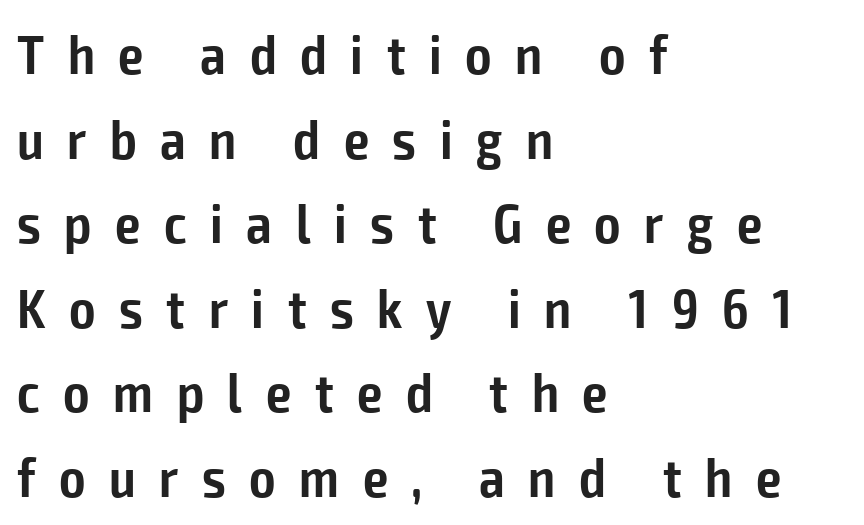
{"serif": "no", "italic": "no", "bold": "semi", "weight": "semibold", "width": "condensed", "stroke_contrast": "low", "x_height": "medium", "monospaced": "no", "underline": "no", "align": "left", "line_spacing": "normal", "line_spacing_ratio": 1.51, "letter_spacing": "wide", "letter_spacing_em": 0.42, "glyph_px": 56}
